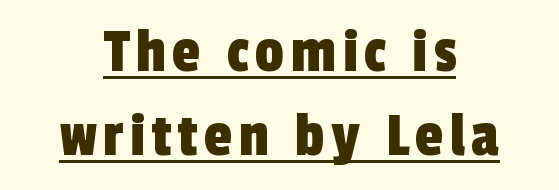
The image shows 64 px condensed sans-serif type; set centered, normal line spacing (1.31x), underlined; a medium x-height.
